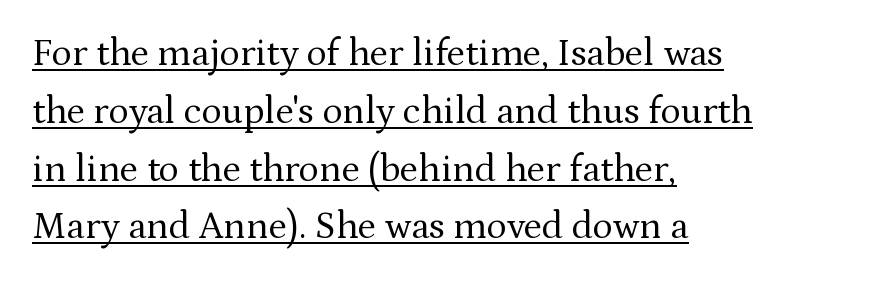
The image shows 38 px regular-weight serif type, upright; set left-aligned, normal line spacing (1.52x), normal letter spacing, underlined; medium stroke contrast and a medium x-height.
